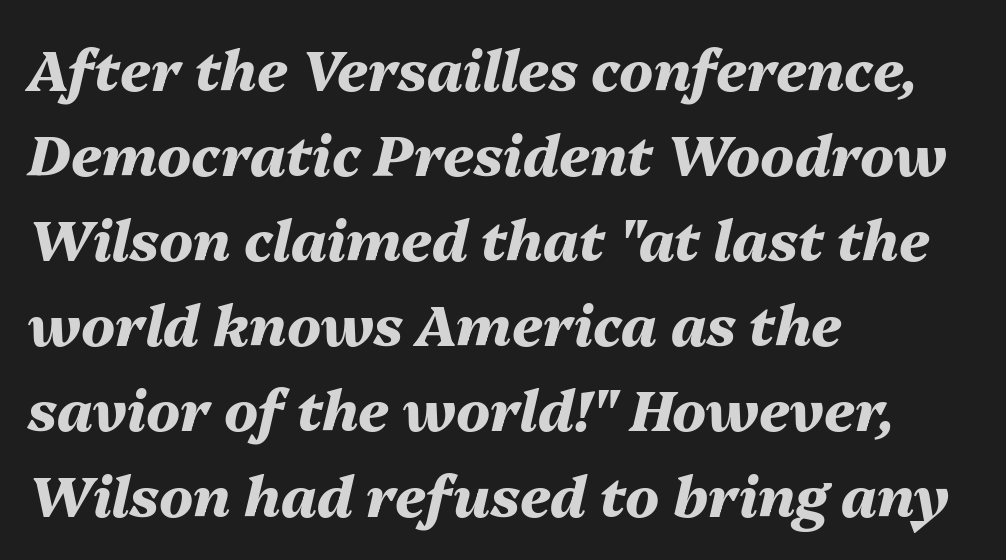
The font is running at its bold setting. The designer left line spacing at the default. A typesetter would call this proportional, since set widths differ per character. Default kerning and tracking; the words read as compact shapes. Check under the words: just untouched page. If you drew a line through each stem, it would be angled.
